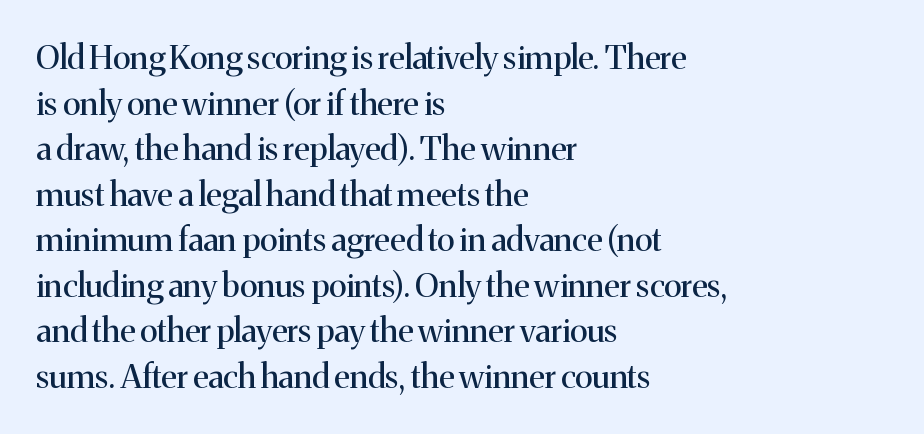
Q: Is the text bold? A: No.
Q: Is the text italic (slanted)? A: No, it is upright.
Q: Is the typeface a serif or a sans-serif typeface? A: Serif.
Q: Is the text underlined? A: No.
Q: How is the paragraph aligned? A: Left-aligned.
Q: Is the spacing between letters normal or unusually wide? A: Normal.
Q: Is the spacing between lines tight, normal or loose? A: Normal.
Q: Width (condensed, normal, or wide)? A: Normal.
Q: Stroke contrast? A: Medium.
Q: x-height? A: Medium.
Q: Monospaced? A: No.
